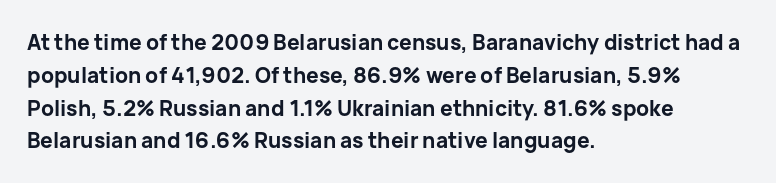
Weight check: bold — yes, fully. This rendering features lettering with no underline. This is the regular roman posture of the typeface. Is there much room between lines? A standard amount, neither cramped nor airy. No extra tracking has been applied to these lines. The rag falls on the right side of this text block.
